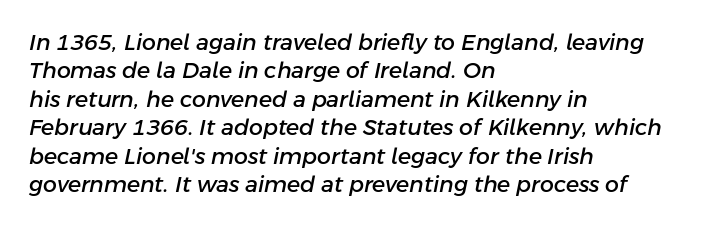
{"italic": "yes", "lean": "right", "slant_degrees": 11, "underline": "no", "align": "left", "line_spacing": "normal", "line_spacing_ratio": 1.29, "letter_spacing": "normal", "letter_spacing_em": 0.0, "glyph_px": 22}
